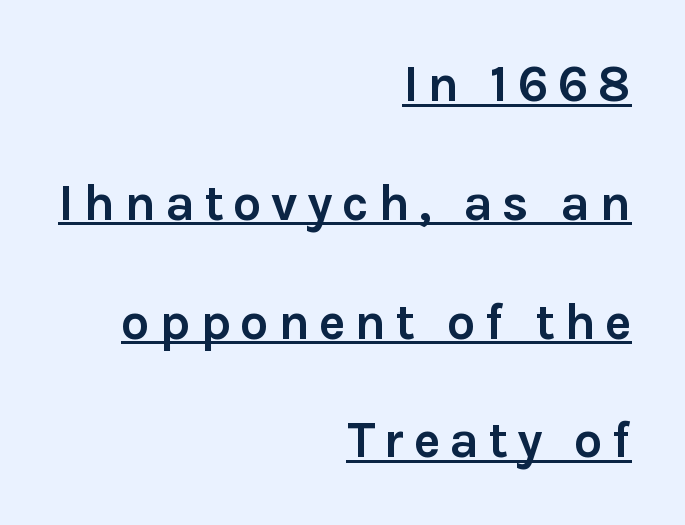
{"serif": "no", "italic": "no", "bold": "yes", "weight": "semibold", "width": "normal", "x_height": "medium", "monospaced": "no", "underline": "yes", "align": "right", "line_spacing": "loose", "line_spacing_ratio": 2.33, "glyph_px": 51}
